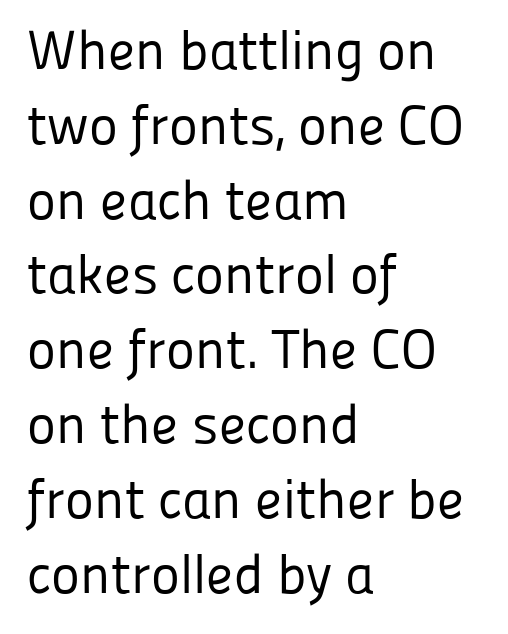
The image shows 55 px regular-weight sans-serif type, upright; set left-aligned, normal line spacing (1.36x), normal letter spacing, not underlined; low stroke contrast and a medium x-height.
